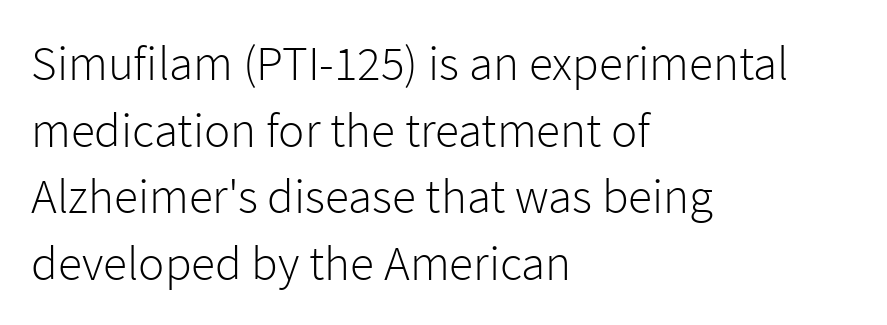
Decoration check: the copy has no underline. Tall strokes in this sample are plumb rather than angled. Is this a fixed-width face? No — the glyphs have proportional, varying widths. A typesetter would call this zero additional tracking.
